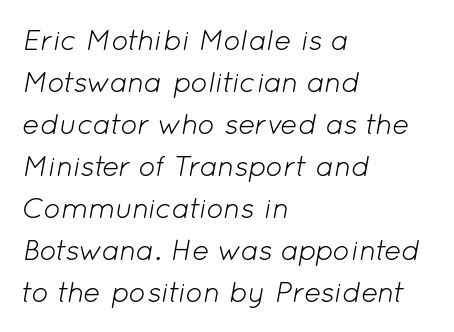
Q: Is the text bold? A: No.
Q: Is the text italic (slanted)? A: Yes, it leans right by about 12 degrees.
Q: Is the text underlined? A: No.
Q: How is the paragraph aligned? A: Left-aligned.
Q: Is the spacing between letters normal or unusually wide? A: Normal.
Q: Is the spacing between lines tight, normal or loose? A: Normal.
Q: Width (condensed, normal, or wide)? A: Normal.
Q: Stroke contrast? A: Low.
Q: x-height? A: Medium.
Q: Monospaced? A: No.
